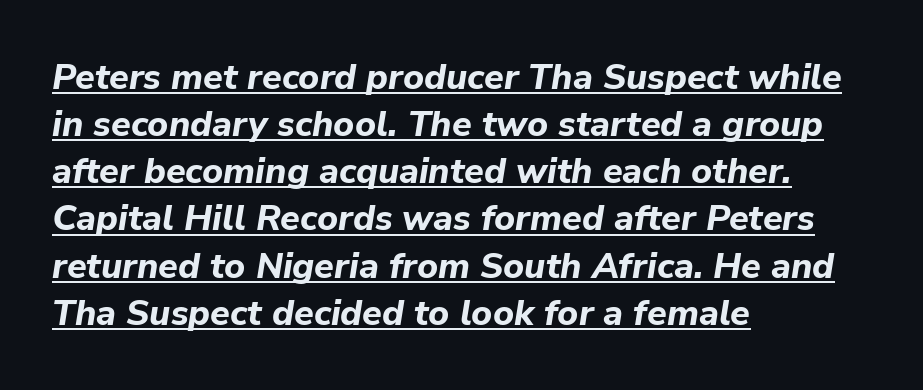
Q: Is the text bold? A: Yes.
Q: Is the text italic (slanted)? A: Yes, it leans right by about 9 degrees.
Q: Is the text underlined? A: Yes.
Q: How is the paragraph aligned? A: Left-aligned.
Q: Is the spacing between letters normal or unusually wide? A: Normal.
Q: Is the spacing between lines tight, normal or loose? A: Normal.
Q: Width (condensed, normal, or wide)? A: Normal.
Q: Stroke contrast? A: Low.
Q: x-height? A: Medium.
Q: Monospaced? A: No.
